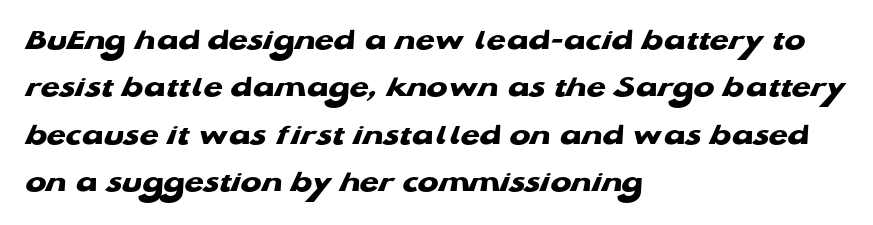
Tracking here is standard; glyphs follow each other at the usual distance. Underlining? Definitely not there. This sample keeps an unexceptional amount of space between lines. The passage shown is typeset with a sans-serif family. Which margin do the lines hug? The left one — the right edge is uneven. This sample has the flowing, uneven cadence of proportional lettering.
